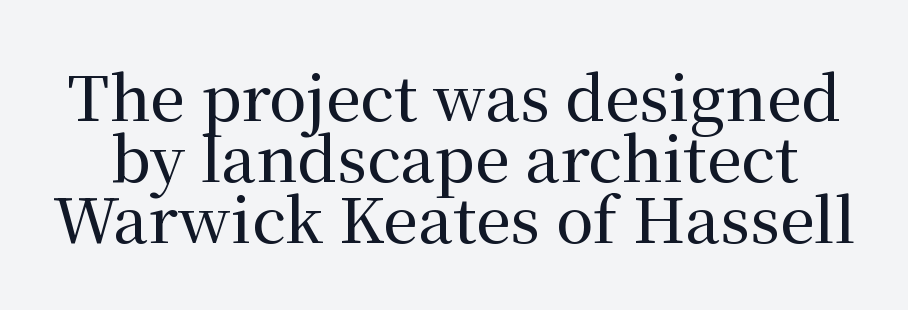
The image shows 62 px serif type, upright; set tight line spacing (0.98x), normal letter spacing, not underlined; medium stroke contrast and a medium x-height.
